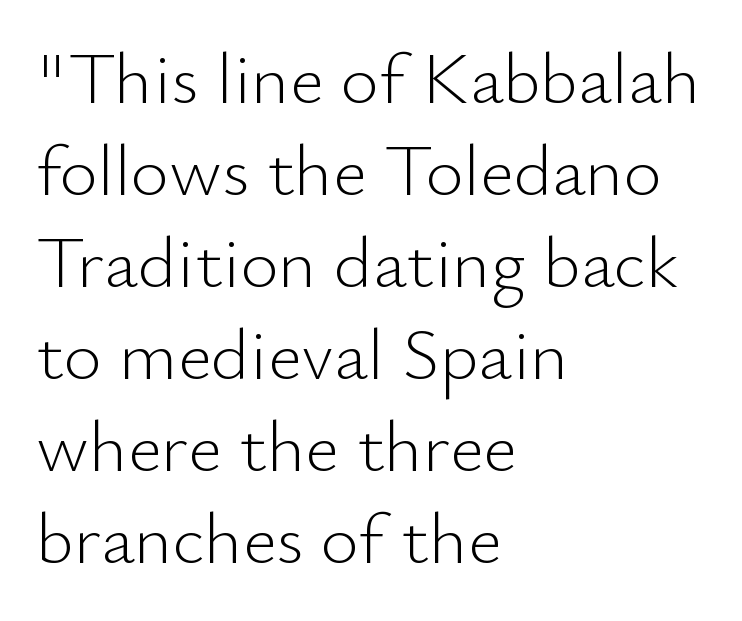
Q: Is the text bold? A: No.
Q: Is the text italic (slanted)? A: No, it is upright.
Q: Is the typeface a serif or a sans-serif typeface? A: Sans-serif.
Q: Is the text underlined? A: No.
Q: How is the paragraph aligned? A: Left-aligned.
Q: Is the spacing between letters normal or unusually wide? A: Normal.
Q: Is the spacing between lines tight, normal or loose? A: Normal.
Q: Width (condensed, normal, or wide)? A: Normal.
Q: Stroke contrast? A: Low.
Q: x-height? A: Small.
Q: Monospaced? A: No.
